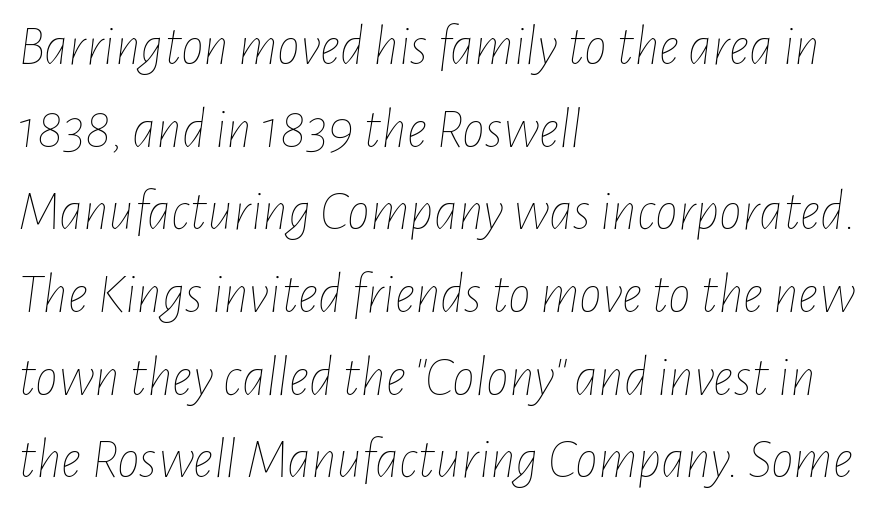
Q: Is the text bold? A: No.
Q: Is the text italic (slanted)? A: Yes, it leans right by about 7 degrees.
Q: Is the text underlined? A: No.
Q: How is the paragraph aligned? A: Left-aligned.
Q: Is the spacing between letters normal or unusually wide? A: Normal.
Q: Is the spacing between lines tight, normal or loose? A: Normal.
Q: Width (condensed, normal, or wide)? A: Condensed.
Q: Stroke contrast? A: Low.
Q: x-height? A: Medium.
Q: Monospaced? A: No.
